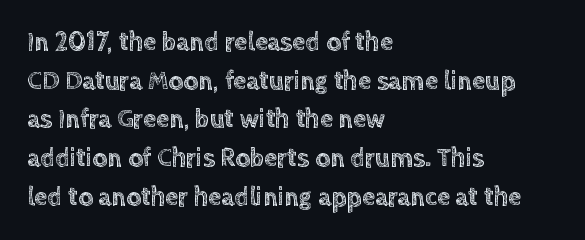
{"italic": "no", "underline": "no", "align": "left", "line_spacing": "normal", "line_spacing_ratio": 1.49, "letter_spacing": "normal", "letter_spacing_em": 0.0, "glyph_px": 26}
